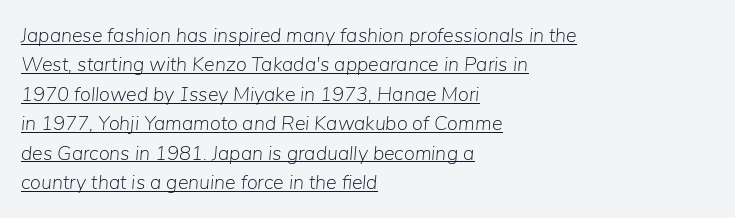
Q: Is the text bold? A: No.
Q: Is the text italic (slanted)? A: Yes, it leans right by about 5 degrees.
Q: Is the text underlined? A: Yes.
Q: How is the paragraph aligned? A: Left-aligned.
Q: Is the spacing between letters normal or unusually wide? A: Normal.
Q: Is the spacing between lines tight, normal or loose? A: Normal.
